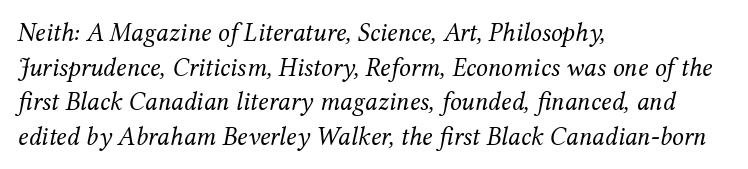
Q: Is the text bold? A: No.
Q: Is the text italic (slanted)? A: Yes, it leans right by about 12 degrees.
Q: Is the text underlined? A: No.
Q: How is the paragraph aligned? A: Left-aligned.
Q: Is the spacing between letters normal or unusually wide? A: Normal.
Q: Is the spacing between lines tight, normal or loose? A: Normal.
